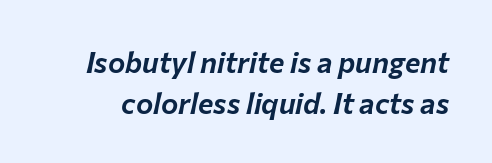
{"italic": "yes", "lean": "right", "slant_degrees": 12, "width": "normal", "stroke_contrast": "low", "x_height": "medium", "monospaced": "no", "underline": "no", "line_spacing": "normal", "line_spacing_ratio": 1.41, "letter_spacing": "normal", "letter_spacing_em": 0.0, "glyph_px": 29}
